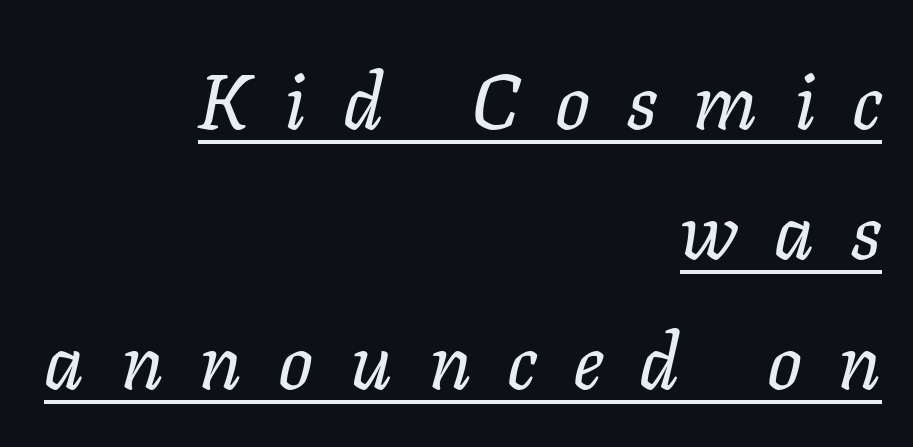
Q: Is the text bold? A: No.
Q: Is the text italic (slanted)? A: Yes, it leans right by about 11 degrees.
Q: Is the text underlined? A: Yes.
Q: How is the paragraph aligned? A: Right-aligned.
Q: Is the spacing between letters normal or unusually wide? A: Unusually wide.
Q: Is the spacing between lines tight, normal or loose? A: Normal.
Q: Width (condensed, normal, or wide)? A: Normal.
Q: Stroke contrast? A: Low.
Q: x-height? A: Medium.
Q: Monospaced? A: No.
